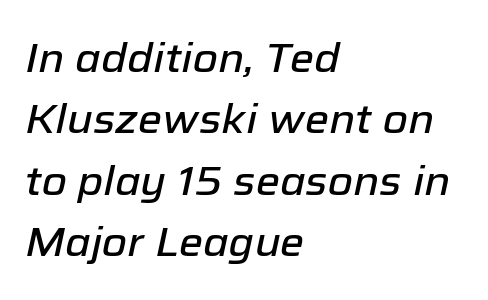
The image shows 41 px text type, italic (leaning right); set left-aligned, normal line spacing (1.5x), normal letter spacing, not underlined; low stroke contrast and a medium x-height.
